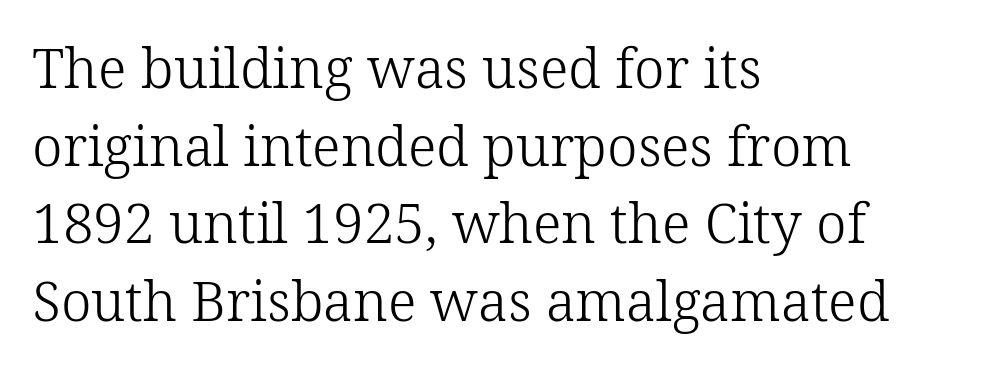
The image shows 55 px light serif type, upright; set left-aligned, normal line spacing (1.41x), normal letter spacing, not underlined; low stroke contrast and a medium x-height.
